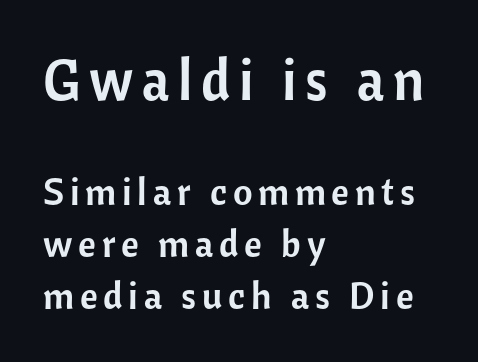
{"serif": "no", "italic": "no", "width": "normal", "stroke_contrast": "low", "x_height": "medium", "monospaced": "no", "underline": "no", "align": "left", "line_spacing": "normal", "line_spacing_ratio": 1.37, "larger_block": "first", "size_ratio": 1.5, "glyph_px": 57}
